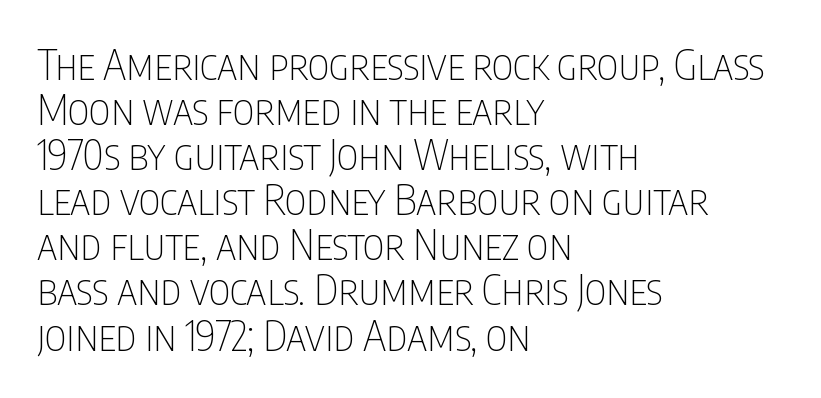
The letters look calm and open, with moderate or lighter stems. The type is set solid horizontally, with unmodified tracking. Style check: upright. A sans-serif font was chosen for this passage. The foot of each line stays bare and open.
